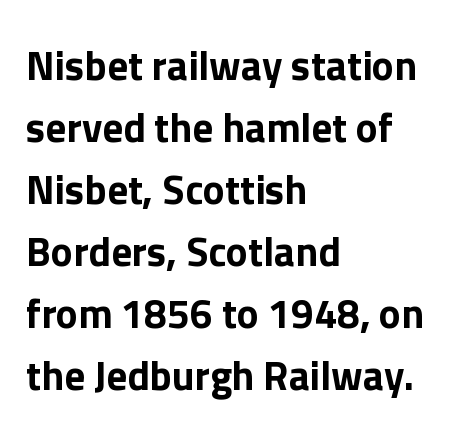
The image shows 41 px sans-serif type, upright; set left-aligned, normal line spacing (1.51x), normal letter spacing, not underlined; low stroke contrast and a medium x-height.
